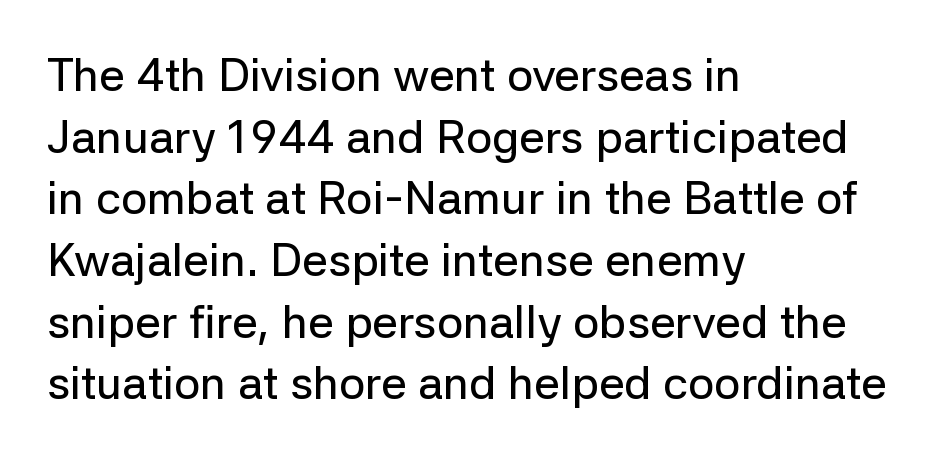
Designer's note — italics off, roman on. The glyphs in this specimen are sans serif. The strip under each line holds only bare page. Normally led — the rows are evenly, conventionally spaced.
